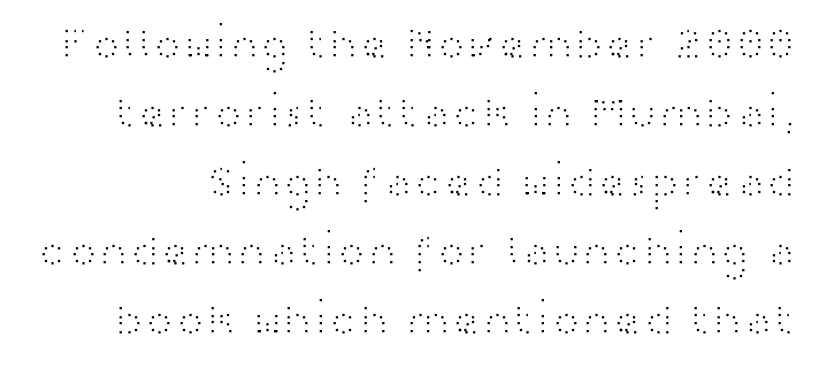
{"serif": "no", "italic": "no", "bold": "no", "weight": "light", "width": "wide", "stroke_contrast": "high", "x_height": "medium", "monospaced": "no", "underline": "no", "line_spacing": "normal", "line_spacing_ratio": 1.5, "letter_spacing": "normal", "letter_spacing_em": 0.0, "glyph_px": 46}
